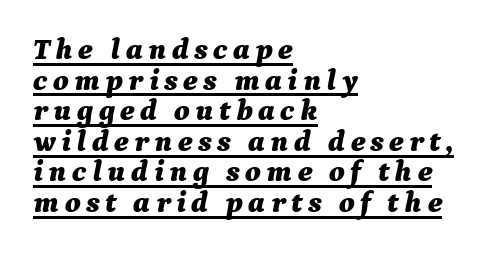
The image shows 30 px bold type, italic (leaning right); set left-aligned, tight line spacing (1.02x), underlined; medium stroke contrast and a medium x-height.
